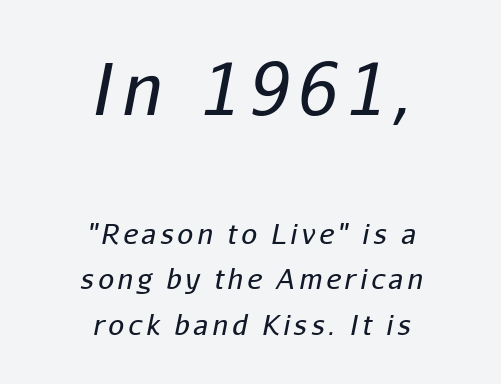
Q: Is the text bold? A: No.
Q: Is the text italic (slanted)? A: Yes, it leans right by about 11 degrees.
Q: Is the text underlined? A: No.
Q: How is the paragraph aligned? A: Centered.
Q: Is the spacing between lines tight, normal or loose? A: Normal.
Q: Which block of text is set in a larger size, the first (top) or the second (bottom)? A: The first (top) one.
Q: Width (condensed, normal, or wide)? A: Normal.
Q: Stroke contrast? A: Low.
Q: x-height? A: Medium.
Q: Monospaced? A: No.
